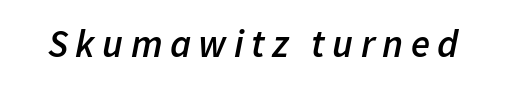
The image shows 39 px semibold type, italic (leaning right); set not underlined; low stroke contrast and a medium x-height.
